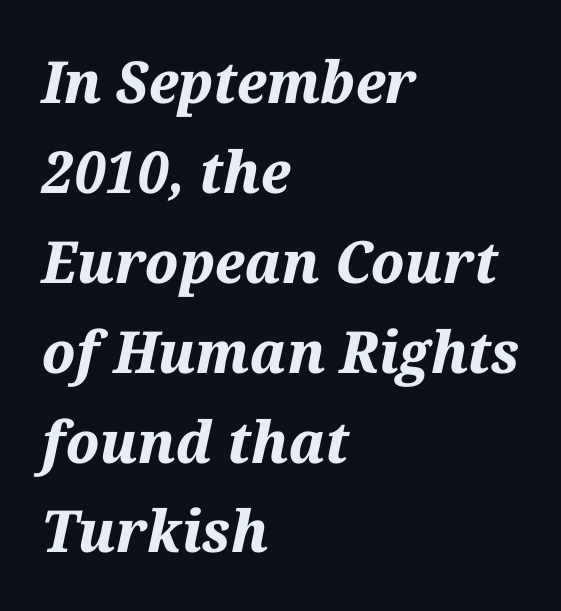
The passage shown has conventional tracking throughout. The glyphs look as if they've been sheared to an angle. Line beginnings align vertically; line endings do not. The passage shown is typed in a proportional face where columns would drift.
